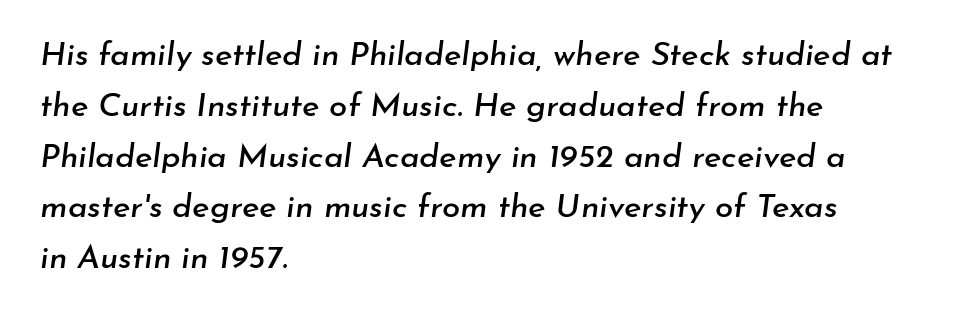
Each word holds together tightly as a unit, with standard inter-letter gaps. In CSS terms this would be text-align: left. Varying glyph widths throughout — classic text-font behaviour. Quick note: underline off. Interline gaps are of average width in this sample. The font's italic variant was chosen for this text.
